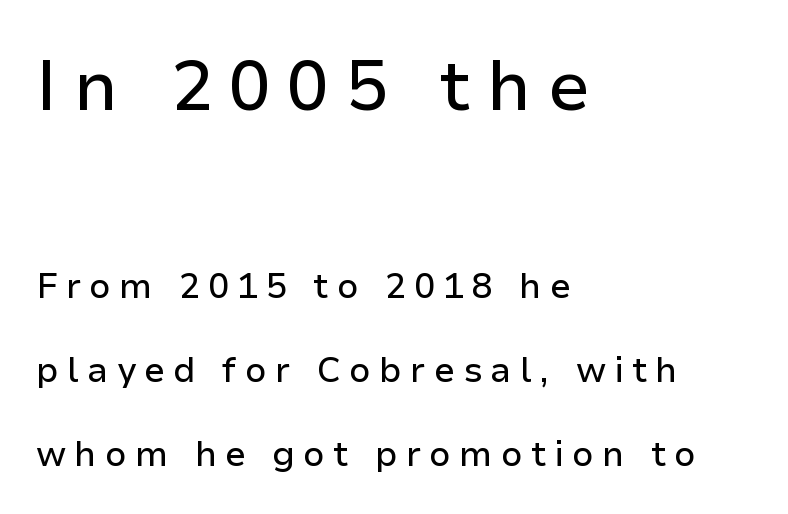
The earlier block is typeset at a bigger size than the later block. Each line starts at the same left margin while the right side varies. How are the letters spaced? Widely, with obvious added tracking. Vertical spacing — loose. Nobody drew a line under any word here.
